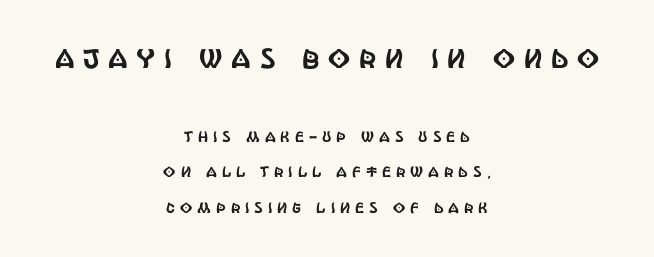
The image shows 27 px text type, upright; set centered, loose line spacing (2.37x), unusually wide letter spacing (+0.33 em), not underlined; the first (top) block is 1.8x larger.
